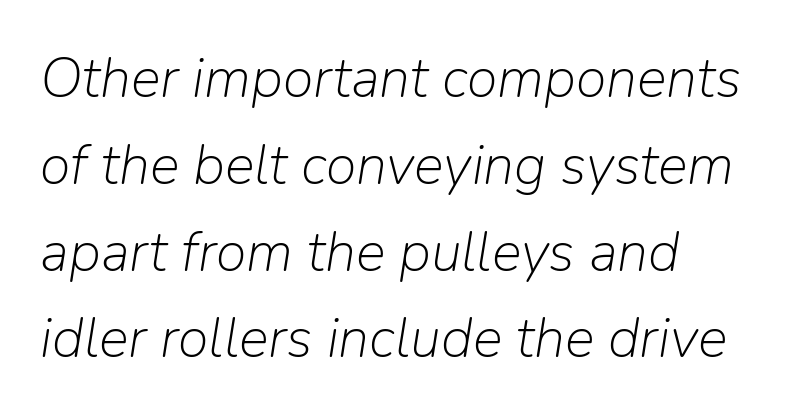
Leading matches the norm, producing a regular column. Between one letter and the next there's only the usual sliver of space. Proportional: the letters do not fall into vertical columns. The cut favours lightness, reaching ordinary text weight at its darkest. The paragraph has a hard left edge and a soft right edge. The glyphs look as if they've been sheared to an angle.
